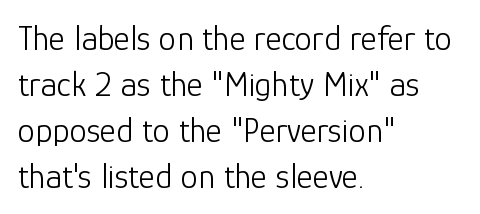
Q: Is the text bold? A: No.
Q: Is the text italic (slanted)? A: No, it is upright.
Q: Is the typeface a serif or a sans-serif typeface? A: Sans-serif.
Q: Is the text underlined? A: No.
Q: How is the paragraph aligned? A: Left-aligned.
Q: Is the spacing between letters normal or unusually wide? A: Normal.
Q: Is the spacing between lines tight, normal or loose? A: Normal.
Q: Width (condensed, normal, or wide)? A: Normal.
Q: Stroke contrast? A: Low.
Q: x-height? A: Medium.
Q: Monospaced? A: No.
